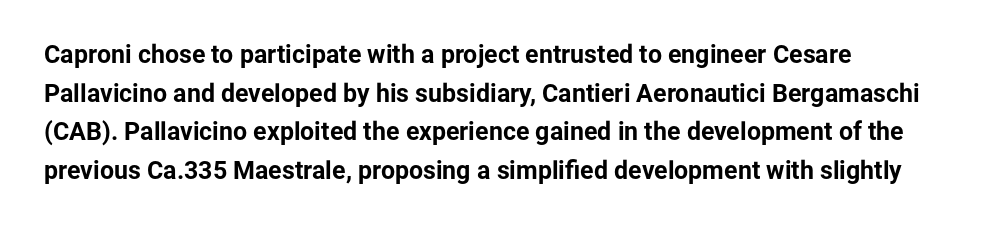
Q: Is the text bold? A: Yes.
Q: Is the text italic (slanted)? A: No, it is upright.
Q: Is the text underlined? A: No.
Q: How is the paragraph aligned? A: Left-aligned.
Q: Is the spacing between letters normal or unusually wide? A: Normal.
Q: Is the spacing between lines tight, normal or loose? A: Normal.
